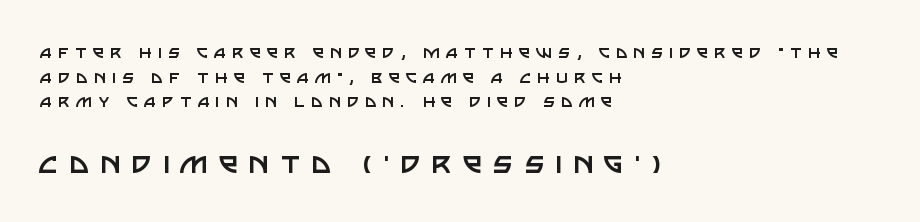
{"serif": "no", "italic": "no", "bold": "no", "weight": "regular", "width": "normal", "stroke_contrast": "low", "x_height": "large", "monospaced": "no", "underline": "no", "align": "left", "line_spacing_ratio": 1.23, "letter_spacing": "wide", "letter_spacing_em": 0.31, "larger_block": "second", "size_ratio": 1.75, "glyph_px": 35}
